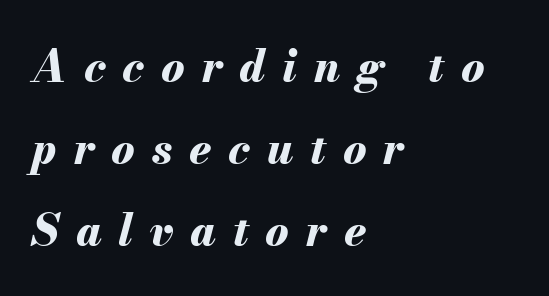
{"italic": "yes", "lean": "right", "slant_degrees": 13, "bold": "yes", "weight": "bold", "width": "normal", "stroke_contrast": "medium", "x_height": "small", "monospaced": "no", "underline": "no", "align": "left", "line_spacing_ratio": 1.86, "letter_spacing": "wide", "letter_spacing_em": 0.38, "glyph_px": 44}
